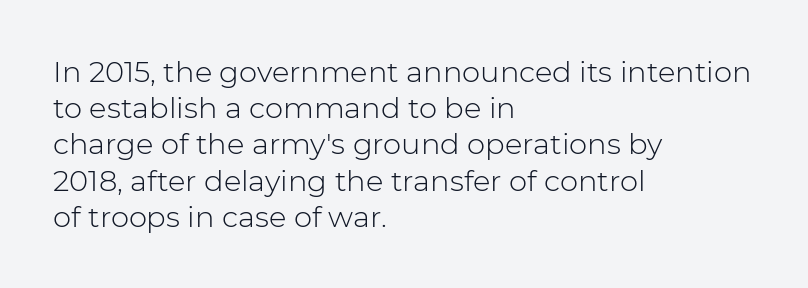
The image shows 29 px light sans-serif type, upright; set left-aligned, normal line spacing (1.25x), normal letter spacing, not underlined; low stroke contrast and a medium x-height.
